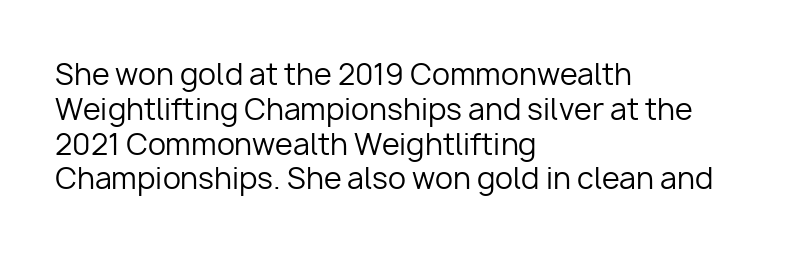
The image shows 29 px regular-weight sans-serif type, upright; set left-aligned, line spacing 1.2x, normal letter spacing, not underlined; low stroke contrast and a medium x-height.
